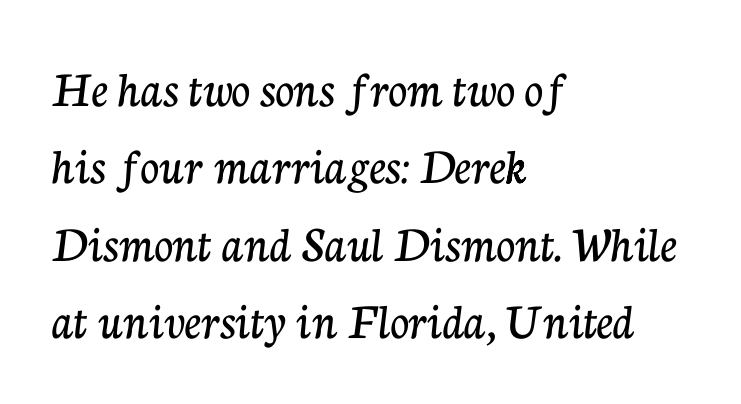
The image shows 52 px serif type; set left-aligned, normal line spacing (1.49x), normal letter spacing, not underlined; low stroke contrast and a medium x-height.
